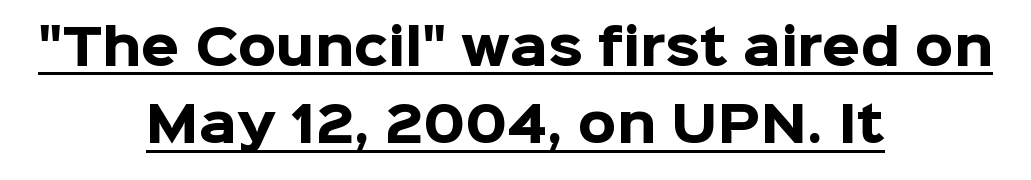
Q: Is the text bold? A: Yes.
Q: Is the text italic (slanted)? A: No, it is upright.
Q: Is the typeface a serif or a sans-serif typeface? A: Sans-serif.
Q: Is the text underlined? A: Yes.
Q: How is the paragraph aligned? A: Centered.
Q: Is the spacing between letters normal or unusually wide? A: Normal.
Q: Is the spacing between lines tight, normal or loose? A: Normal.
Q: Width (condensed, normal, or wide)? A: Normal.
Q: Stroke contrast? A: Low.
Q: x-height? A: Medium.
Q: Monospaced? A: No.
